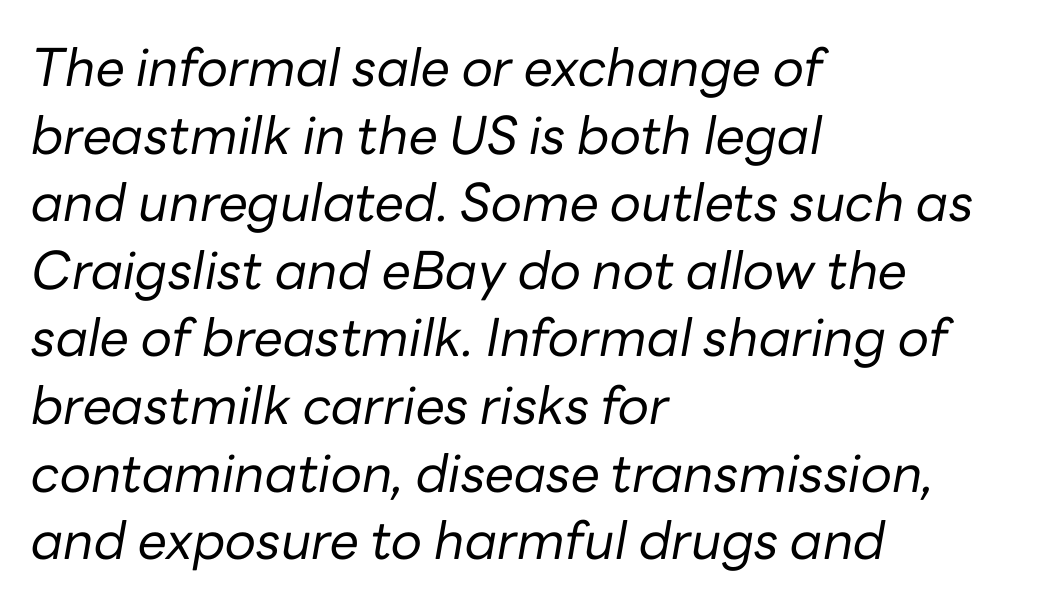
The image shows 52 px regular-weight type, italic (leaning right); set left-aligned, normal line spacing (1.3x), normal letter spacing, not underlined; low stroke contrast and a medium x-height.
